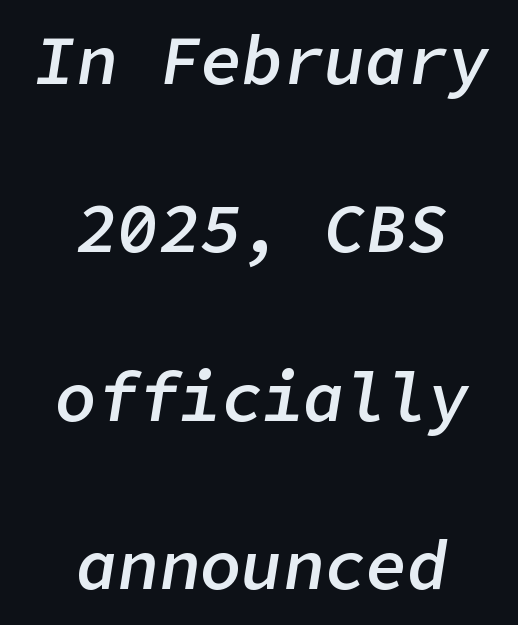
Unmarked baselines from the first word to the last. This rendering uses center alignment, leaving both contours irregular but symmetric. Regarding leading, the lines here are spaced well apart. Every character sits at an angle, as italics do. Tracking value appears to be zero — textbook default spacing.
